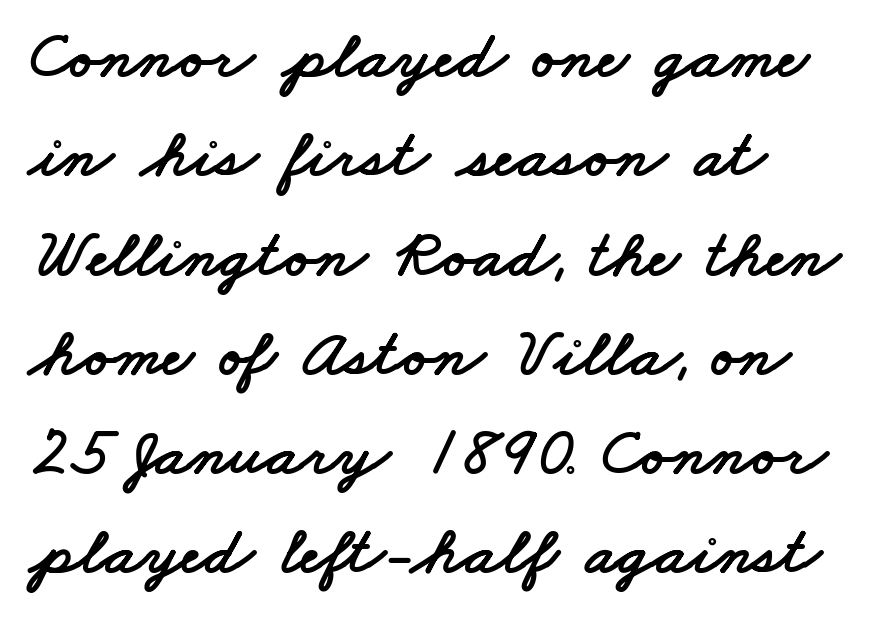
{"serif": "no", "width": "wide", "stroke_contrast": "low", "x_height": "small", "monospaced": "no", "underline": "no", "line_spacing": "normal", "line_spacing_ratio": 1.46, "letter_spacing": "normal", "letter_spacing_em": 0.0, "glyph_px": 68}
